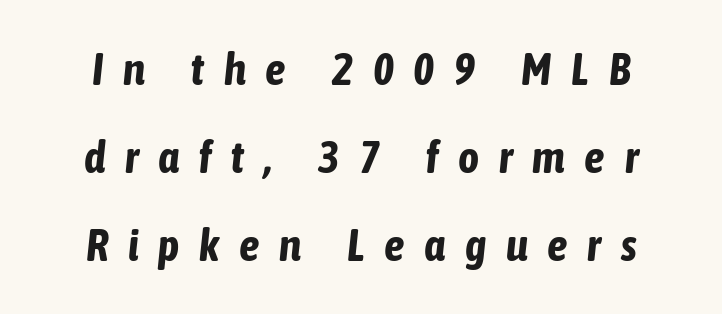
{"italic": "yes", "lean": "right", "slant_degrees": 6, "bold": "yes", "weight": "bold", "width": "condensed", "stroke_contrast": "low", "x_height": "medium", "monospaced": "no", "underline": "no", "line_spacing": "loose", "line_spacing_ratio": 1.96, "letter_spacing": "wide", "letter_spacing_em": 0.44, "glyph_px": 45}
